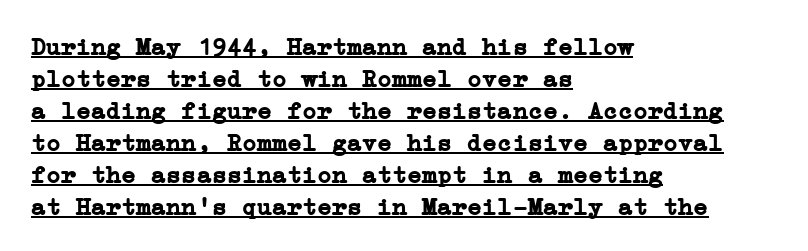
In CSS terms this would be text-align: left. Whoever set this chose a conventional vertical rhythm. The letters stand upright; this is a roman face. The tracking reads as untouched default to a designer's eye. The lettering is marked with a stroke running underneath it. The typesetting leans heavy: a genuine bold.
